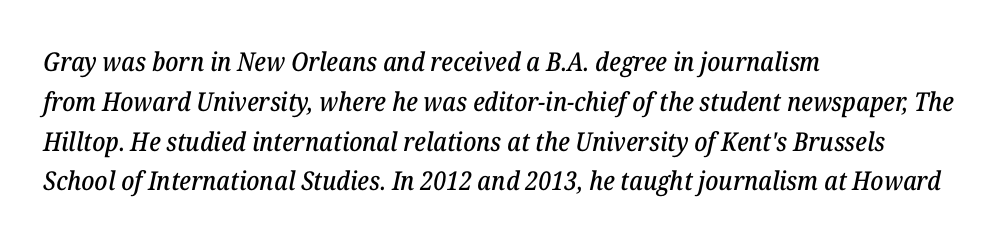
Q: Is the text italic (slanted)? A: Yes, it leans right by about 12 degrees.
Q: Is the text underlined? A: No.
Q: How is the paragraph aligned? A: Left-aligned.
Q: Is the spacing between letters normal or unusually wide? A: Normal.
Q: Is the spacing between lines tight, normal or loose? A: Normal.
